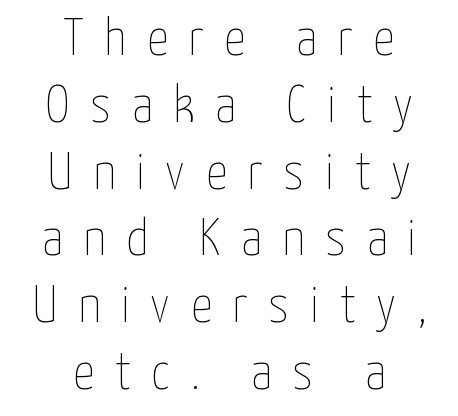
The lettering holds an erect, upright posture throughout. No chunkiness to these letters — they're not bold. Each letter keeps its own natural width here, so spacing adapts to shape. The rendering inserts visible extra space after every character.
